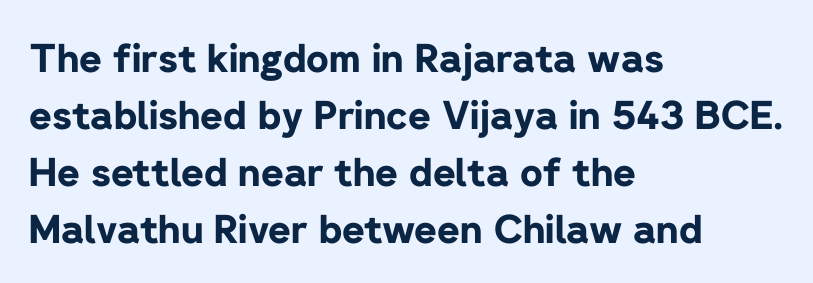
Q: Is the text bold? A: Yes.
Q: Is the text italic (slanted)? A: No, it is upright.
Q: Is the typeface a serif or a sans-serif typeface? A: Sans-serif.
Q: Is the text underlined? A: No.
Q: How is the paragraph aligned? A: Left-aligned.
Q: Is the spacing between letters normal or unusually wide? A: Normal.
Q: Is the spacing between lines tight, normal or loose? A: Normal.
Q: Width (condensed, normal, or wide)? A: Normal.
Q: Stroke contrast? A: Low.
Q: x-height? A: Medium.
Q: Monospaced? A: No.
